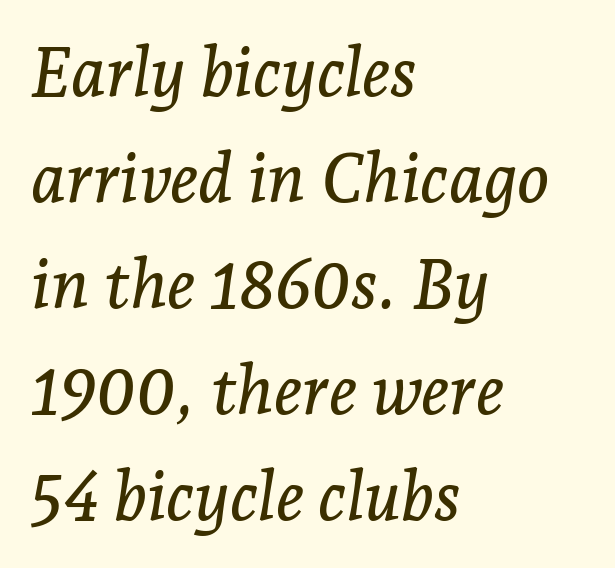
{"serif": "yes", "italic": "yes", "lean": "right", "slant_degrees": 7, "width": "normal", "stroke_contrast": "low", "x_height": "medium", "monospaced": "no", "underline": "no", "align": "left", "line_spacing": "normal", "line_spacing_ratio": 1.56, "letter_spacing": "normal", "letter_spacing_em": 0.0, "glyph_px": 68}
